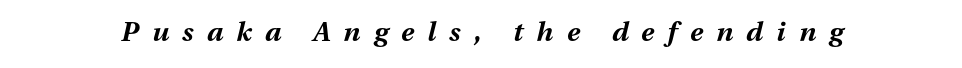
These lines were composed using italics. This rendering widens character spacing well past its baseline value. Nobody drew a line under any word here. Caption: bold face, heavy strokes.
